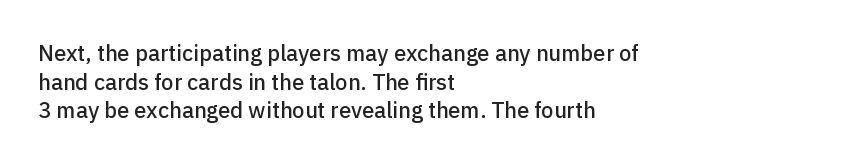
{"italic": "no", "underline": "no", "align": "left", "line_spacing": "normal", "line_spacing_ratio": 1.3, "letter_spacing": "normal", "letter_spacing_em": 0.0, "glyph_px": 22}
